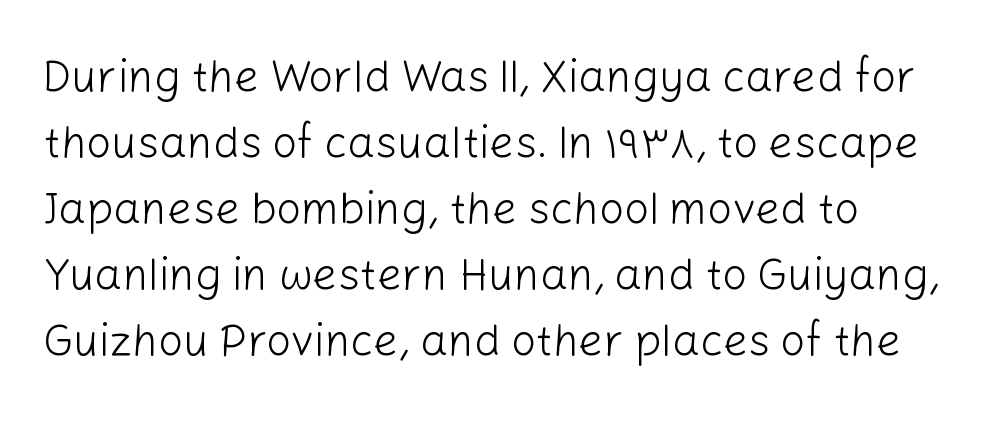
The image shows 44 px light sans-serif type, upright; set left-aligned, normal line spacing (1.5x), normal letter spacing, not underlined; low stroke contrast and a medium x-height.
